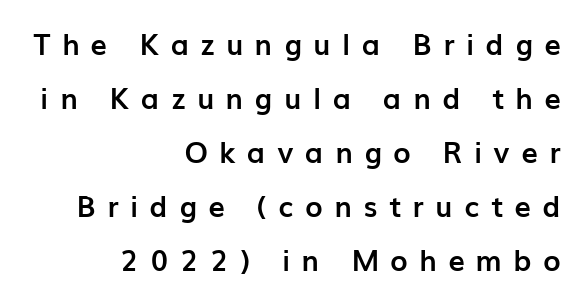
The image shows 29 px semibold sans-serif type, upright; set right-aligned, line spacing 1.86x, unusually wide letter spacing (+0.41 em), not underlined; low stroke contrast and a medium x-height.
